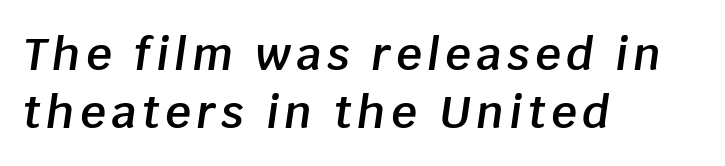
The image shows 45 px semibold type, italic (leaning right); set left-aligned, normal line spacing (1.28x), not underlined; low stroke contrast and a large x-height.
